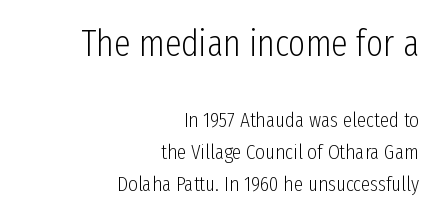
The strip under each line holds only bare page. The gaps between neighbouring characters are ordinary and unremarkable. No letter is thick-stroked: the sample isn't bold. Note the varied advance widths — an 'i' is clearly narrower than an 'm'. You can tell it's not italic because the verticals are truly vertical.
